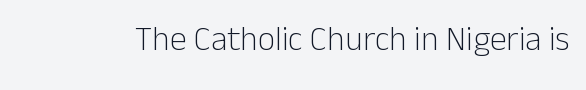
Q: Is the text bold? A: No.
Q: Is the text italic (slanted)? A: No, it is upright.
Q: Is the typeface a serif or a sans-serif typeface? A: Sans-serif.
Q: Is the text underlined? A: No.
Q: Is the spacing between letters normal or unusually wide? A: Normal.
Q: Width (condensed, normal, or wide)? A: Normal.
Q: Stroke contrast? A: Low.
Q: x-height? A: Medium.
Q: Monospaced? A: No.
